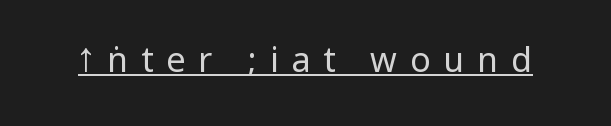
{"serif": "no", "italic": "no", "bold": "no", "weight": "regular", "width": "condensed", "stroke_contrast": "low", "underline": "yes", "letter_spacing": "wide", "letter_spacing_em": 0.38, "glyph_px": 34}
